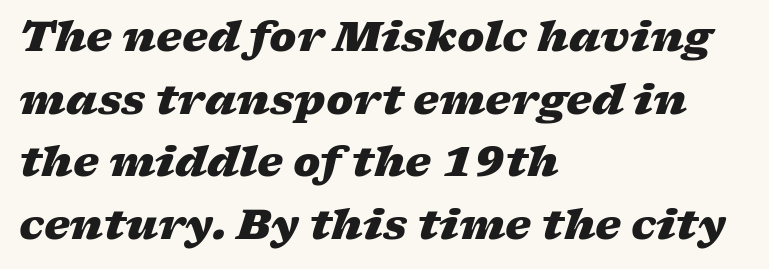
The image shows 41 px heavy, wide type, italic (leaning right); set left-aligned, normal line spacing (1.53x), normal letter spacing, not underlined; low stroke contrast and a medium x-height.
